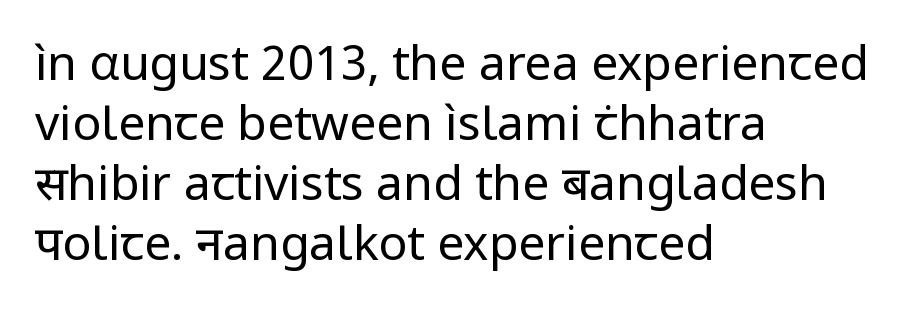
The image shows 48 px regular-weight sans-serif type, upright; set left-aligned, normal line spacing (1.25x), normal letter spacing, not underlined; low stroke contrast and a medium x-height.
